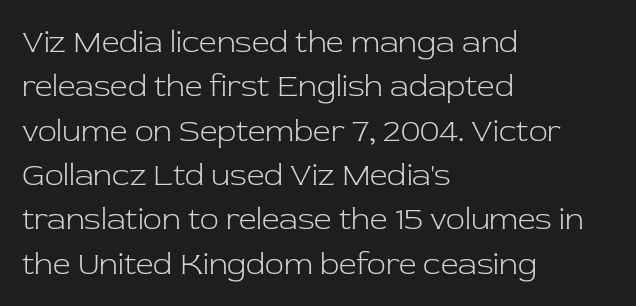
Q: Is the text bold? A: No.
Q: Is the text italic (slanted)? A: No, it is upright.
Q: Is the typeface a serif or a sans-serif typeface? A: Serif.
Q: Is the text underlined? A: No.
Q: How is the paragraph aligned? A: Left-aligned.
Q: Is the spacing between letters normal or unusually wide? A: Normal.
Q: Is the spacing between lines tight, normal or loose? A: Normal.
Q: Width (condensed, normal, or wide)? A: Normal.
Q: Stroke contrast? A: Low.
Q: x-height? A: Medium.
Q: Monospaced? A: No.
